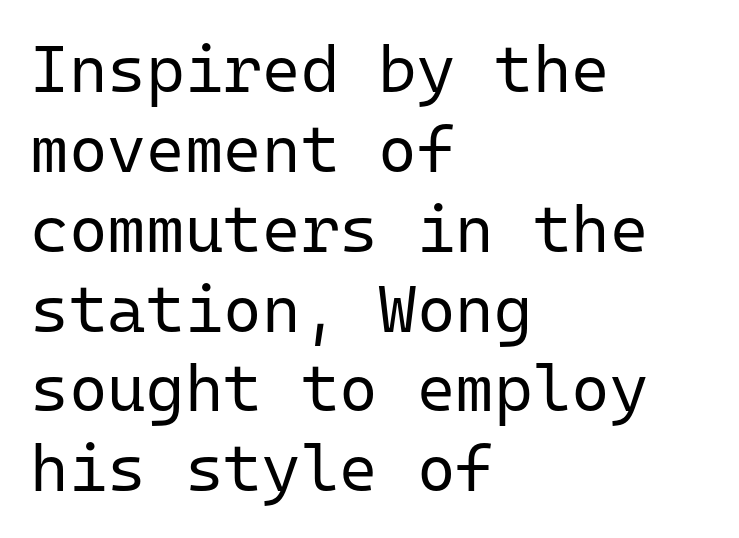
Q: Is the text bold? A: No.
Q: Is the text italic (slanted)? A: No, it is upright.
Q: Is the typeface a serif or a sans-serif typeface? A: Sans-serif.
Q: Is the text underlined? A: No.
Q: How is the paragraph aligned? A: Left-aligned.
Q: Is the spacing between letters normal or unusually wide? A: Normal.
Q: Width (condensed, normal, or wide)? A: Normal.
Q: Stroke contrast? A: Low.
Q: x-height? A: Medium.
Q: Monospaced? A: Yes.
